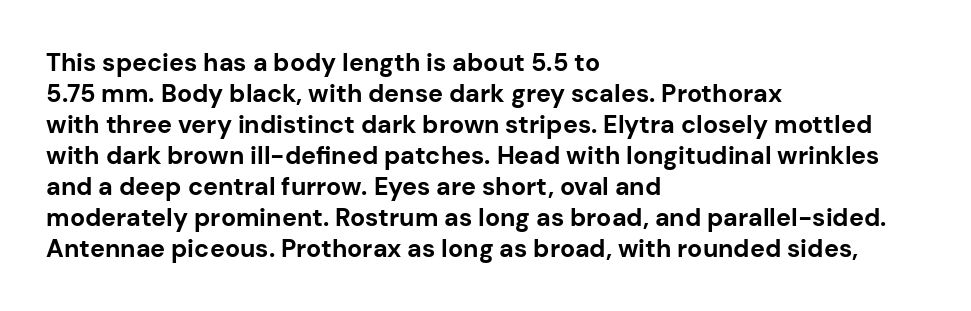
The image shows 25 px bold type, upright; set left-aligned, line spacing 1.24x, normal letter spacing, not underlined.
